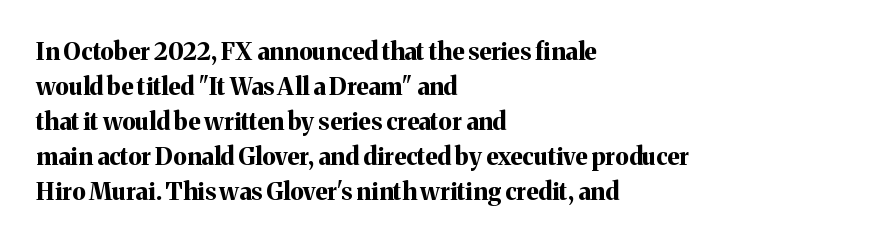
A classic flush-left, rag-right setting is used for this passage. The strokes are fattened all the way to bold. Plain, unruled lines of type. Tracking value appears to be zero — textbook default spacing.
